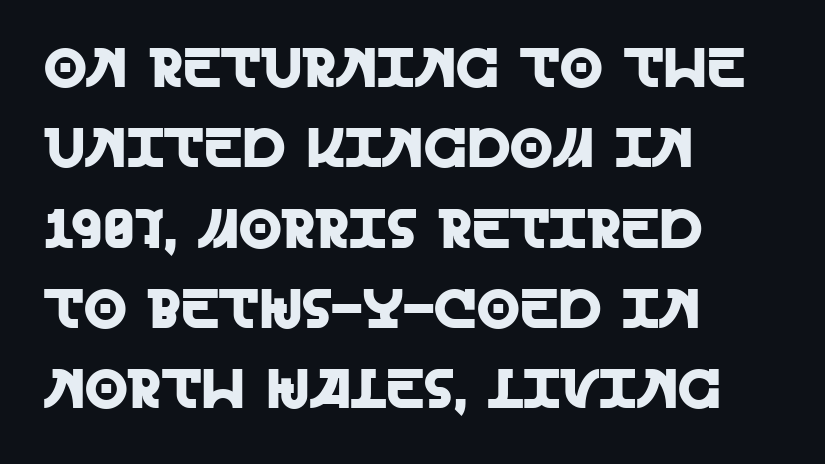
The image shows 55 px sans-serif type, upright; set left-aligned, normal line spacing (1.46x), normal letter spacing, not underlined; a large x-height.
